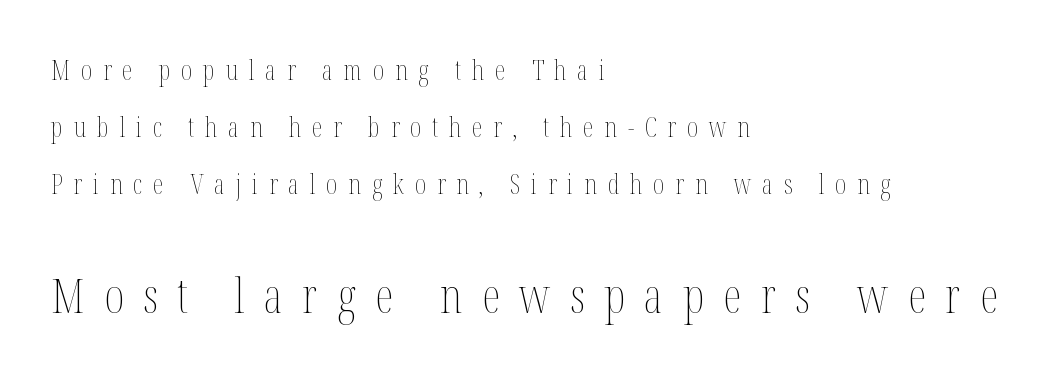
Q: Is the text bold? A: No.
Q: Is the text italic (slanted)? A: No, it is upright.
Q: Is the text underlined? A: No.
Q: How is the paragraph aligned? A: Left-aligned.
Q: Is the spacing between letters normal or unusually wide? A: Unusually wide.
Q: Is the spacing between lines tight, normal or loose? A: Loose.
Q: Which block of text is set in a larger size, the first (top) or the second (bottom)? A: The second (bottom) one.
Q: Width (condensed, normal, or wide)? A: Condensed.
Q: Stroke contrast? A: Medium.
Q: x-height? A: Medium.
Q: Monospaced? A: No.
